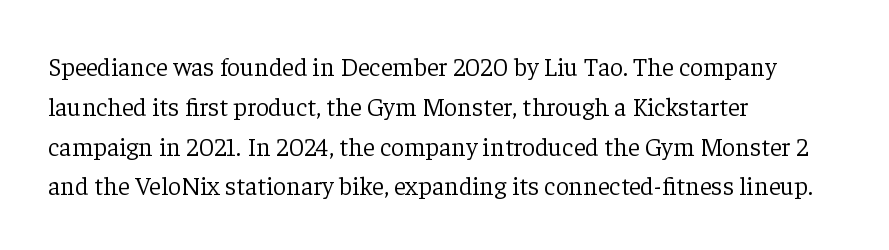
Q: Is the text bold? A: No.
Q: Is the text italic (slanted)? A: No, it is upright.
Q: Is the text underlined? A: No.
Q: How is the paragraph aligned? A: Left-aligned.
Q: Is the spacing between letters normal or unusually wide? A: Normal.
Q: Is the spacing between lines tight, normal or loose? A: Normal.
